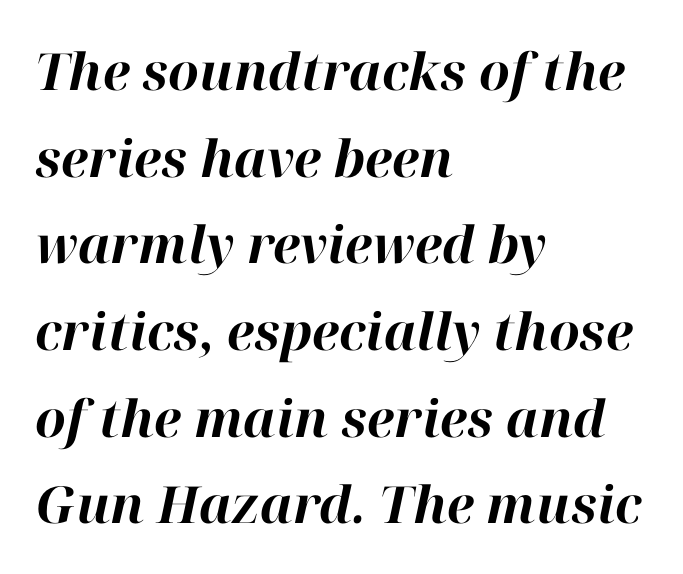
The area under the type is left untouched. The whole block is typeset with a tilt. Note the varied advance widths — an 'i' is clearly narrower than an 'm'. The passage shown has conventional tracking throughout.
